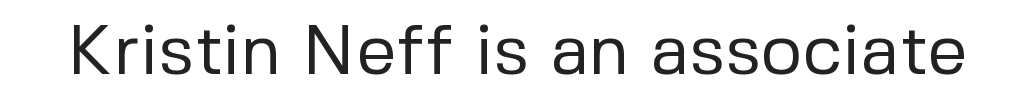
{"serif": "no", "italic": "no", "bold": "no", "weight": "regular", "width": "normal", "stroke_contrast": "low", "x_height": "medium", "monospaced": "no", "underline": "no", "letter_spacing": "normal", "letter_spacing_em": 0.0, "glyph_px": 71}
